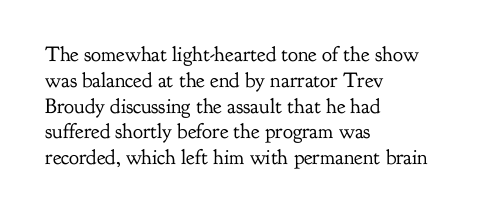
{"italic": "no", "bold": "no", "underline": "no", "align": "left", "line_spacing_ratio": 1.23, "letter_spacing": "normal", "letter_spacing_em": 0.0, "glyph_px": 21}
